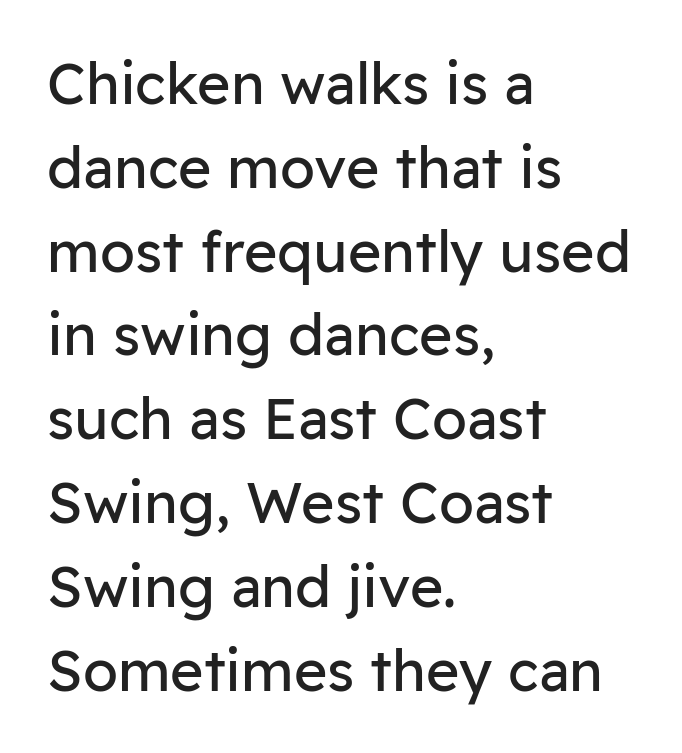
The image shows 57 px regular-weight sans-serif type, upright; set left-aligned, normal line spacing (1.47x), normal letter spacing, not underlined; low stroke contrast and a medium x-height.
